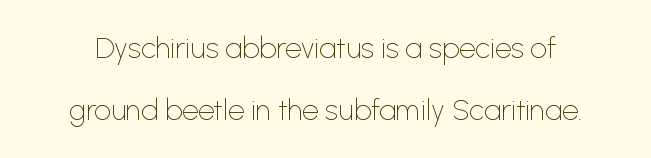
{"serif": "no", "italic": "no", "bold": "no", "weight": "thin", "width": "normal", "stroke_contrast": "low", "x_height": "medium", "monospaced": "no", "underline": "no", "line_spacing": "loose", "line_spacing_ratio": 2.13, "letter_spacing": "normal", "letter_spacing_em": 0.0, "glyph_px": 29}
